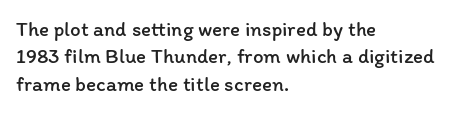
Reading down the block, your eye returns to a fixed left position each line. The weight tops out at a normal text grade. Interline gaps are of average width in this sample. The letters sit at their default tracking, neither squeezed nor spread.
